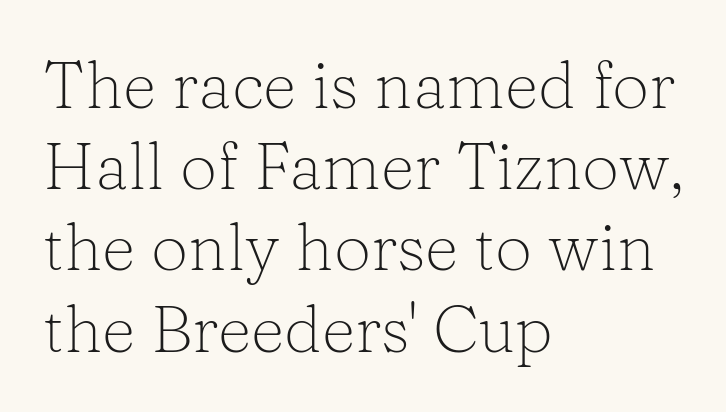
The image shows 66 px light serif type, upright; set left-aligned, line spacing 1.23x, normal letter spacing, not underlined; low stroke contrast and a medium x-height.
